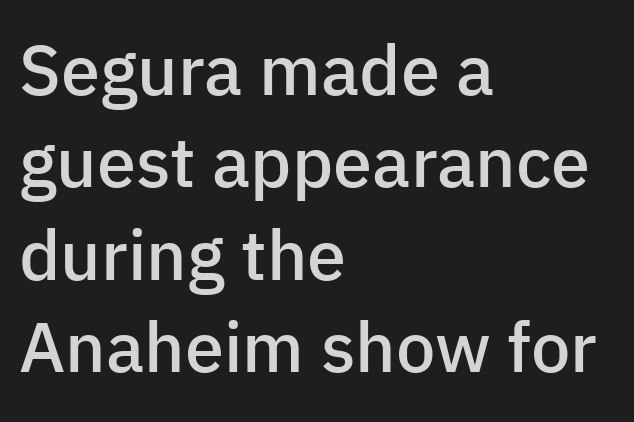
A typesetter would label this face a sans. The line texture is even and compact thanks to regular tracking. Slightly chunky letters — semibold, I'd say, not full bold. The designer left line spacing at the default.
